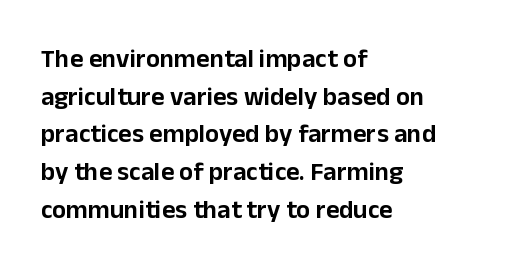
The image shows 26 px text type, upright; set left-aligned, normal line spacing (1.45x), normal letter spacing, not underlined.
